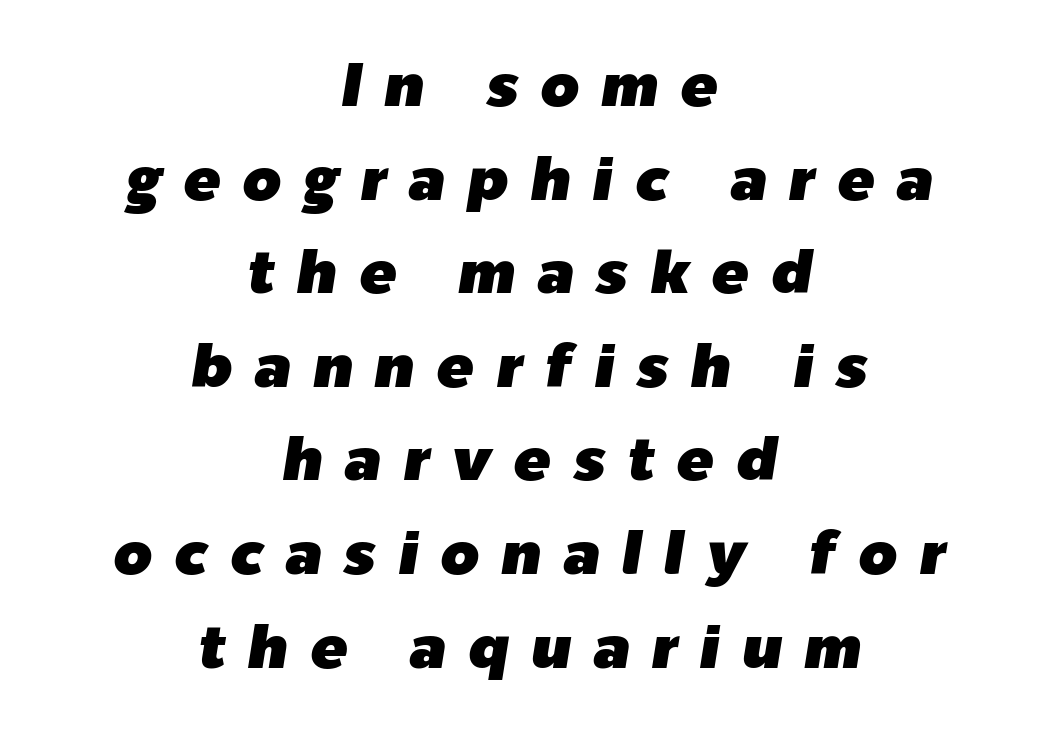
The letters are spread apart with noticeably loose tracking. The passage shown is typed in a proportional face where columns would drift. This sample is center-justified, so both line endings float freely. Successive baselines arrive at the customary interval.
